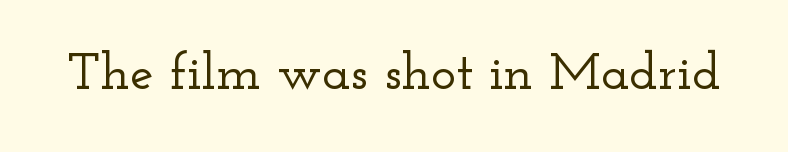
Q: Is the text italic (slanted)? A: No, it is upright.
Q: Is the typeface a serif or a sans-serif typeface? A: Serif.
Q: Is the text underlined? A: No.
Q: Is the spacing between letters normal or unusually wide? A: Normal.
Q: Width (condensed, normal, or wide)? A: Wide.
Q: Stroke contrast? A: Low.
Q: x-height? A: Small.
Q: Monospaced? A: No.
